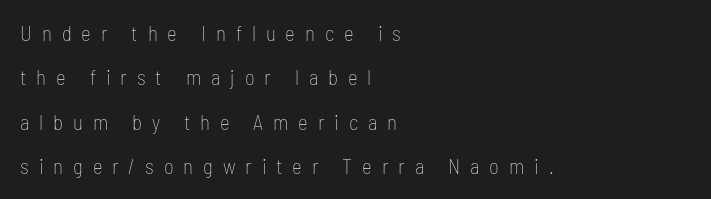
Q: Is the text bold? A: No.
Q: Is the text italic (slanted)? A: No, it is upright.
Q: Is the text underlined? A: No.
Q: How is the paragraph aligned? A: Left-aligned.
Q: Is the spacing between letters normal or unusually wide? A: Unusually wide.
Q: Is the spacing between lines tight, normal or loose? A: Loose.
